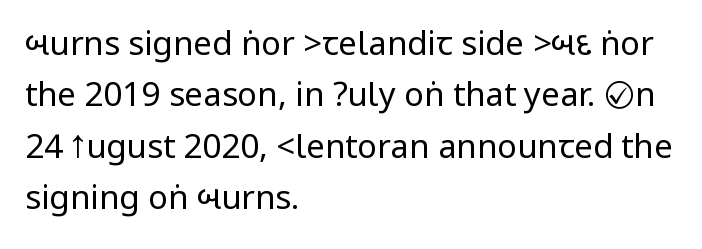
Casual observation: everything's shoved over to the left. The leading is moderate, giving the passage an even texture. Stroke terminals: plain, sans-serif. A typesetter would call this zero additional tracking. Is there any slant? The stems are plumb.
